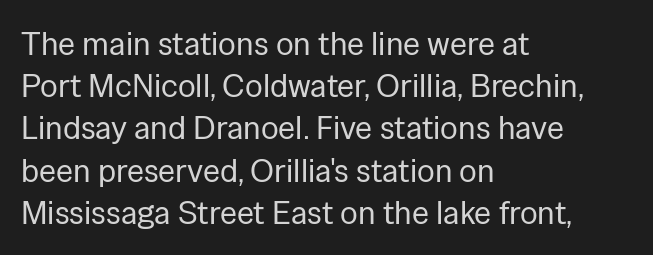
Q: Is the text bold? A: No.
Q: Is the text italic (slanted)? A: No, it is upright.
Q: Is the typeface a serif or a sans-serif typeface? A: Sans-serif.
Q: Is the text underlined? A: No.
Q: How is the paragraph aligned? A: Left-aligned.
Q: Is the spacing between letters normal or unusually wide? A: Normal.
Q: Is the spacing between lines tight, normal or loose? A: Normal.
Q: Width (condensed, normal, or wide)? A: Normal.
Q: Stroke contrast? A: Low.
Q: x-height? A: Medium.
Q: Monospaced? A: No.
